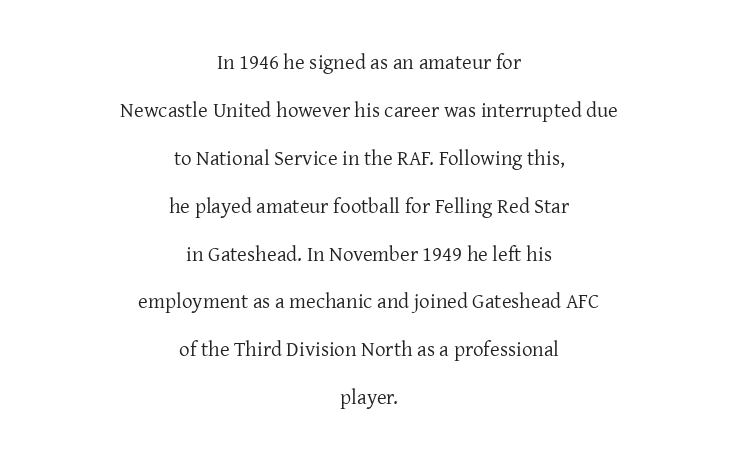
Q: Is the text bold? A: No.
Q: Is the text italic (slanted)? A: No, it is upright.
Q: Is the text underlined? A: No.
Q: How is the paragraph aligned? A: Centered.
Q: Is the spacing between letters normal or unusually wide? A: Normal.
Q: Is the spacing between lines tight, normal or loose? A: Loose.
